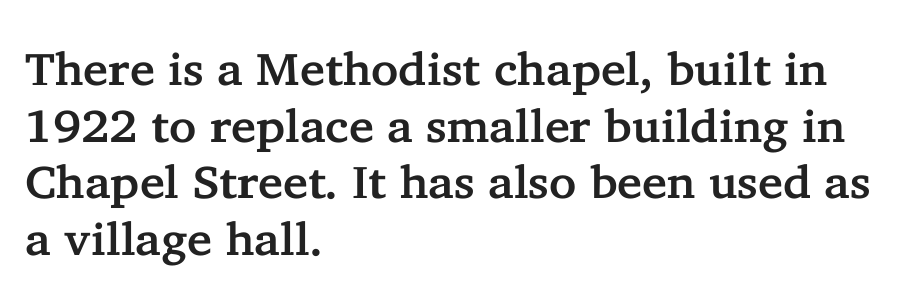
{"serif": "yes", "italic": "no", "width": "normal", "stroke_contrast": "low", "x_height": "medium", "monospaced": "no", "underline": "no", "align": "left", "line_spacing_ratio": 1.23, "letter_spacing": "normal", "letter_spacing_em": 0.0, "glyph_px": 46}
